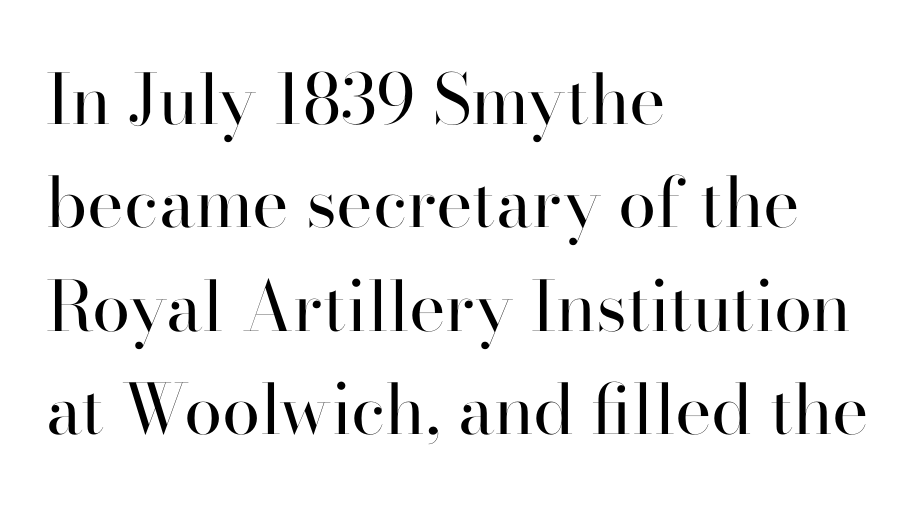
The image shows 69 px regular-weight serif type, upright; set left-aligned, normal line spacing (1.5x), normal letter spacing, not underlined; high stroke contrast and a small x-height.
